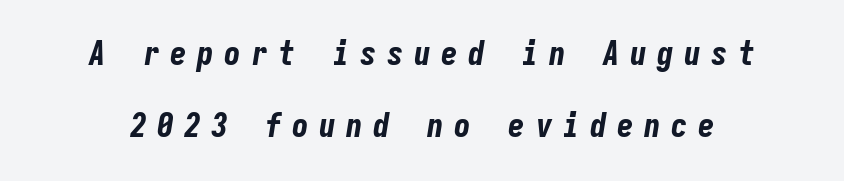
Is this a fixed-width face? Yes — each glyph sits in an identical cell. Does extra space separate the letters? Yes, quite a lot of it. Italic: yes, the glyphs are oblique. Any mark beneath the type? The region is blank.
